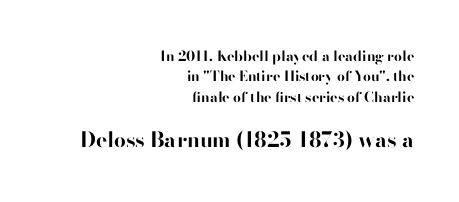
The rendering anchors every line to the right-hand side. The line-height multiplier appears to be the usual default. Each glyph is drawn with heavy, bold strokes. What stands out about the letter spacing? Nothing — it is the standard amount. Words float on clear page, feet unadorned.
